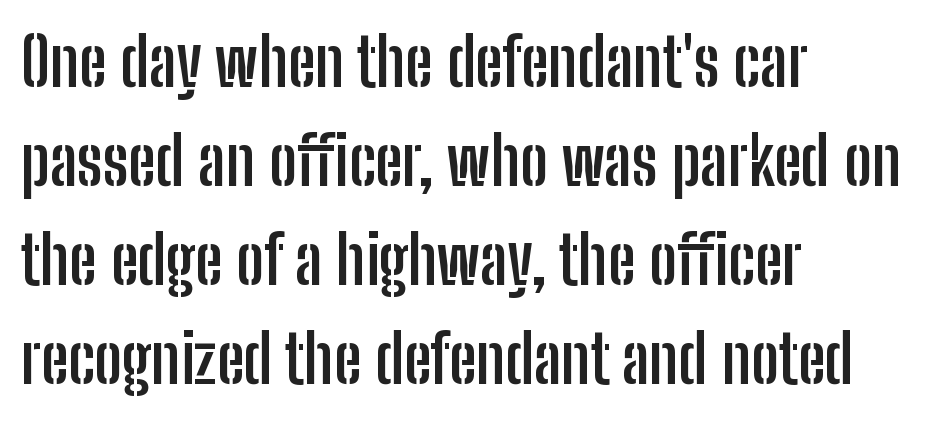
The image shows 67 px semibold, condensed sans-serif type, upright; set left-aligned, normal line spacing (1.48x), normal letter spacing, not underlined; low stroke contrast and a medium x-height.
